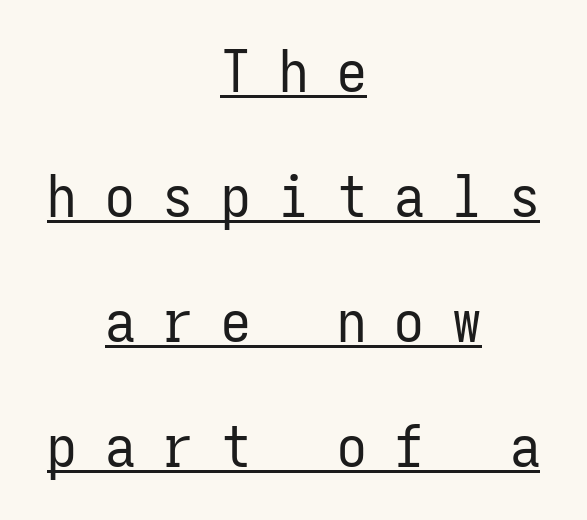
Compared with undecorated copy, this sample adds a rule below the words. Tracking here is generous; glyphs stand well apart from one another. Layout note: lines centered. Nope, not italic — everything's standing straight. The leading is generous, giving the passage an open texture. The typeface has the unassuming heft of standard copy or less.
